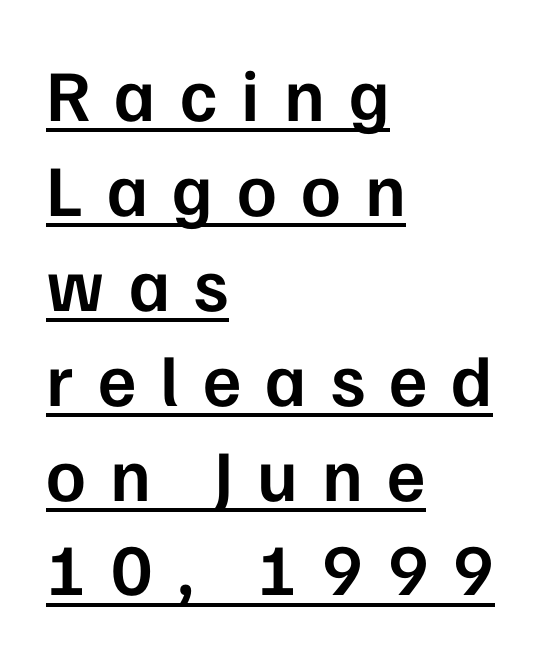
Typeset ragged right — the left edge is the straight one. Proportional: the letters do not fall into vertical columns. The designer left line spacing at the default. Each glyph is drawn with semibold strokes, heavier than normal yet not fully bold. Between one letter and the next there's a generous, obvious gap.
